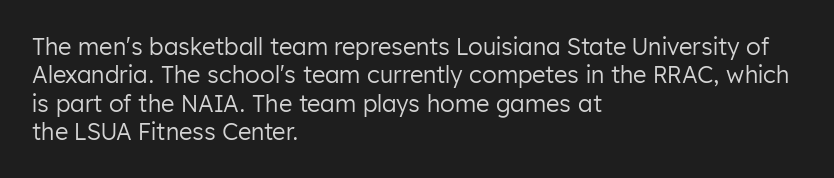
The image shows 23 px text type, upright; set left-aligned, line spacing 1.23x, normal letter spacing, not underlined.
